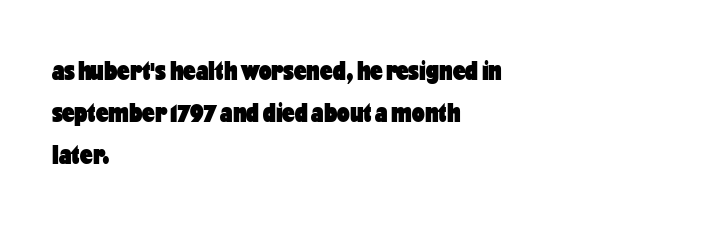
Regarding serifs, this sample does without them. Regular leading. Left-aligned paragraph, ragged on the right. Short note: letters normally spaced.
